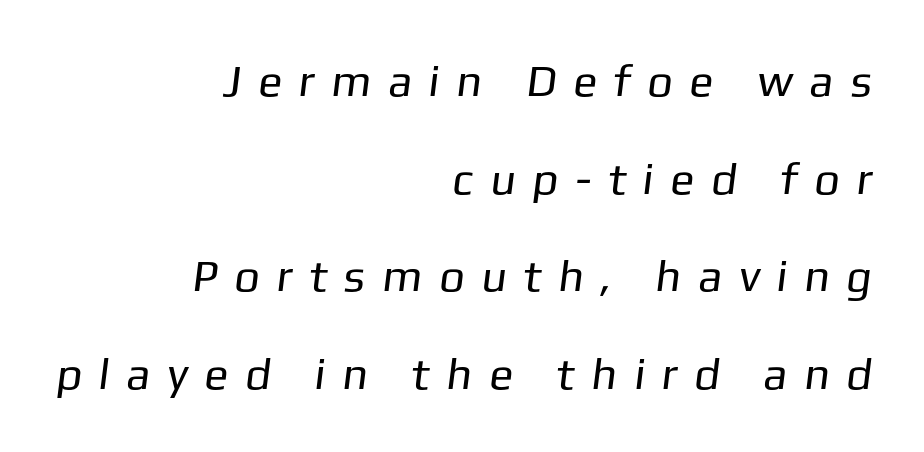
{"serif": "no", "bold": "no", "weight": "regular", "width": "normal", "stroke_contrast": "low", "x_height": "medium", "monospaced": "no", "underline": "no", "align": "right", "line_spacing": "loose", "line_spacing_ratio": 2.17, "letter_spacing": "wide", "letter_spacing_em": 0.37, "glyph_px": 45}
